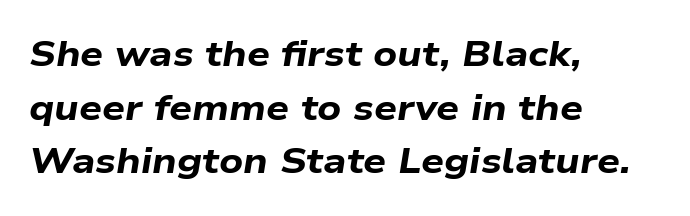
The image shows 36 px bold, wide type, italic (leaning right); set left-aligned, normal line spacing (1.49x), normal letter spacing, not underlined; low stroke contrast and a medium x-height.
